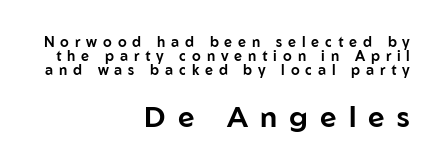
The specimen omits any rule beneath the text block's lines. The font's upright variant was chosen for this text. The block sitting lower on the canvas is the one with enlarged characters. A flush-right, rag-left setting is used for this passage. The typeface chosen for these lines omits serifs. Do the characters align in a grid? No, the font is proportional.
